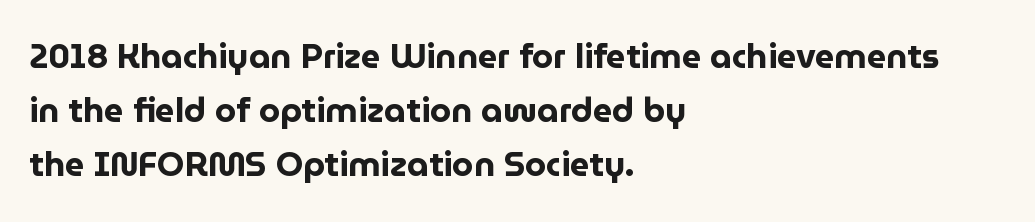
{"serif": "no", "italic": "no", "bold": "yes", "weight": "bold", "width": "normal", "stroke_contrast": "low", "x_height": "medium", "monospaced": "no", "underline": "no", "align": "left", "line_spacing": "normal", "line_spacing_ratio": 1.59, "letter_spacing": "normal", "letter_spacing_em": 0.0, "glyph_px": 34}
